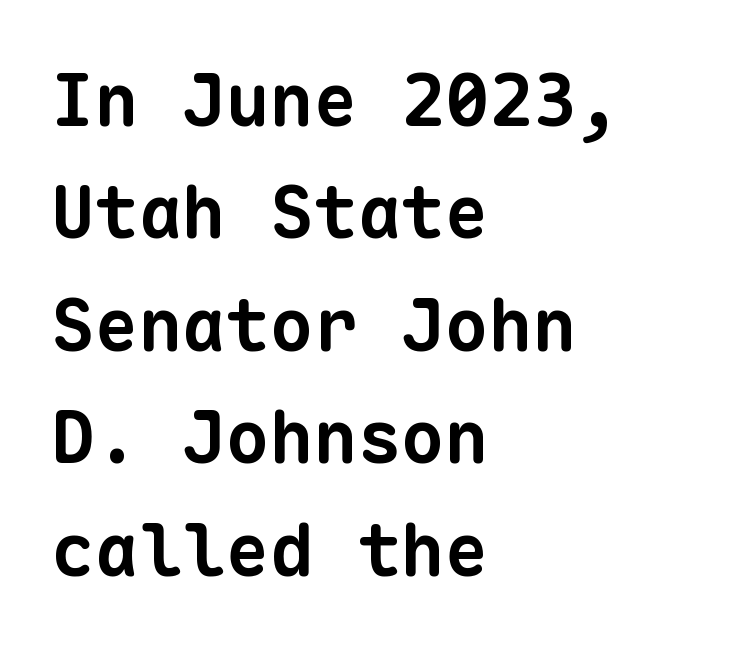
The image shows 73 px bold sans-serif type, monospaced; set left-aligned, normal line spacing (1.54x), normal letter spacing, not underlined; low stroke contrast and a medium x-height.
